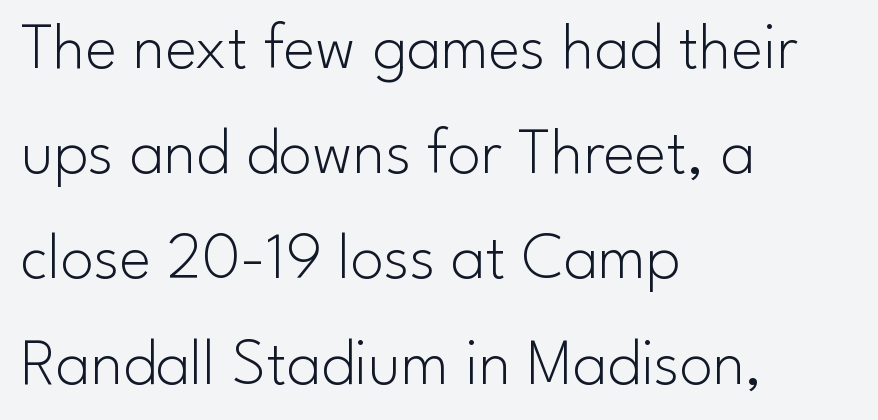
The image shows 67 px light sans-serif type, upright; set left-aligned, normal line spacing (1.57x), normal letter spacing, not underlined; low stroke contrast and a small x-height.
